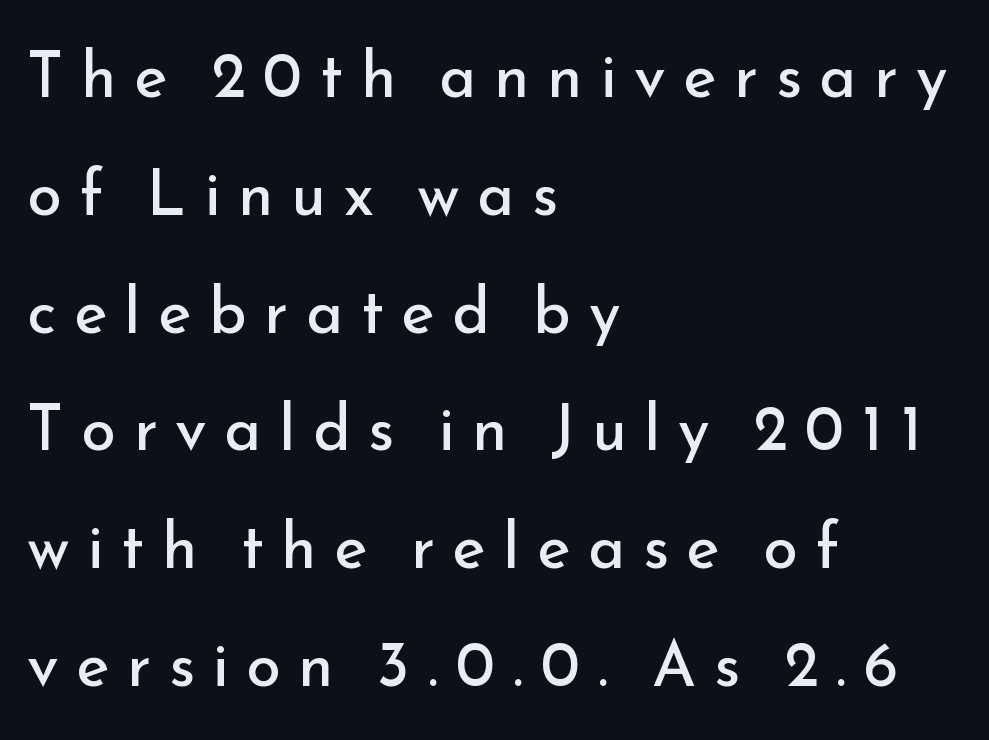
Q: Is the text bold? A: No.
Q: Is the text italic (slanted)? A: No, it is upright.
Q: Is the typeface a serif or a sans-serif typeface? A: Sans-serif.
Q: Is the text underlined? A: No.
Q: How is the paragraph aligned? A: Left-aligned.
Q: Is the spacing between letters normal or unusually wide? A: Unusually wide.
Q: Width (condensed, normal, or wide)? A: Normal.
Q: Stroke contrast? A: Low.
Q: x-height? A: Small.
Q: Monospaced? A: No.
